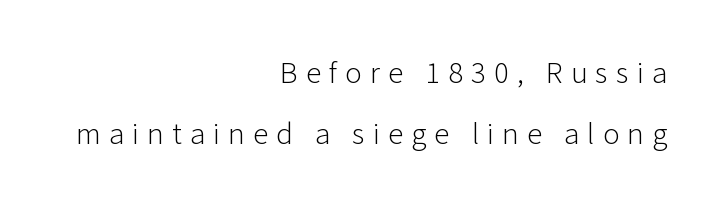
Q: Is the text bold? A: No.
Q: Is the text italic (slanted)? A: No, it is upright.
Q: Is the typeface a serif or a sans-serif typeface? A: Sans-serif.
Q: Is the text underlined? A: No.
Q: How is the paragraph aligned? A: Right-aligned.
Q: Is the spacing between letters normal or unusually wide? A: Unusually wide.
Q: Is the spacing between lines tight, normal or loose? A: Loose.
Q: Width (condensed, normal, or wide)? A: Normal.
Q: Stroke contrast? A: Low.
Q: x-height? A: Medium.
Q: Monospaced? A: No.
